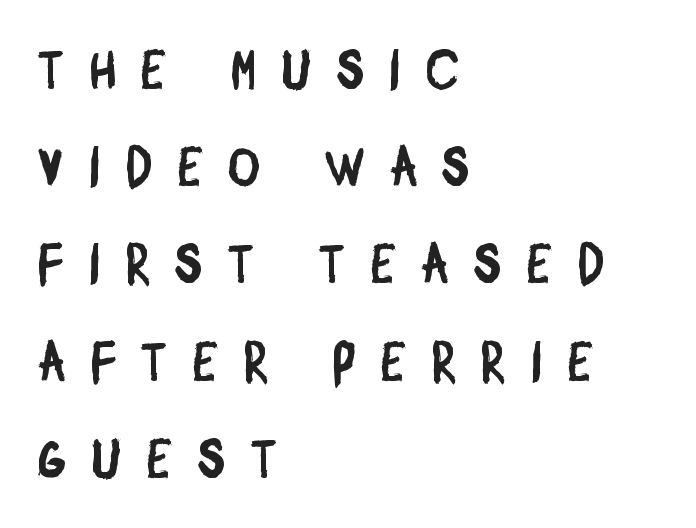
Q: Is the typeface a serif or a sans-serif typeface? A: Sans-serif.
Q: Is the text underlined? A: No.
Q: How is the paragraph aligned? A: Left-aligned.
Q: Is the spacing between letters normal or unusually wide? A: Unusually wide.
Q: Width (condensed, normal, or wide)? A: Condensed.
Q: Stroke contrast? A: Low.
Q: x-height? A: Large.
Q: Monospaced? A: No.
